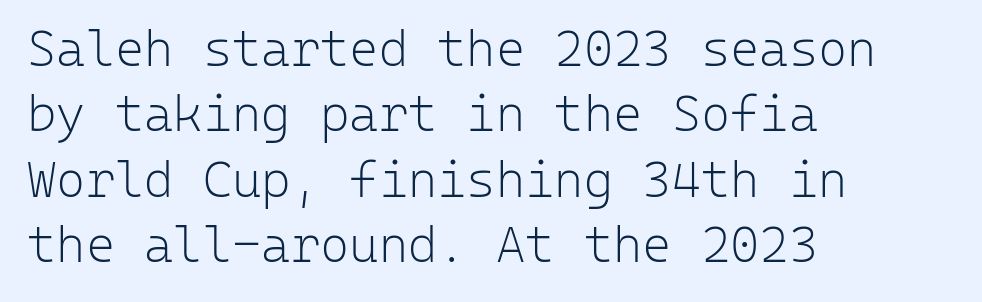
The image shows 50 px light sans-serif type, upright, monospaced; set left-aligned, normal line spacing (1.31x), normal letter spacing, not underlined; low stroke contrast and a medium x-height.
